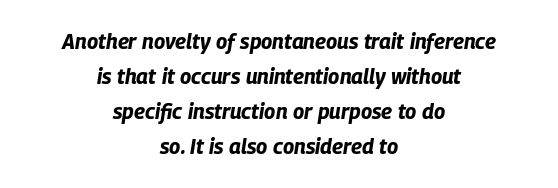
The image shows 21 px bold type, italic (leaning right); set centered, normal line spacing (1.67x), normal letter spacing, not underlined.
